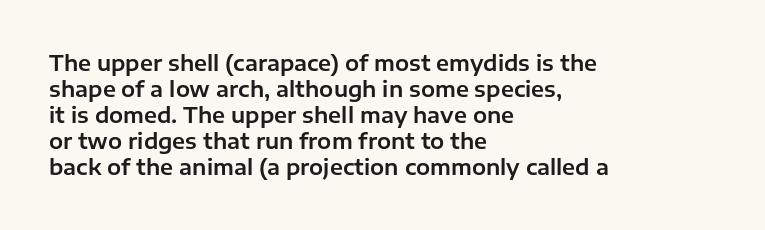
Q: Is the text italic (slanted)? A: No, it is upright.
Q: Is the text underlined? A: No.
Q: How is the paragraph aligned? A: Left-aligned.
Q: Is the spacing between letters normal or unusually wide? A: Normal.
